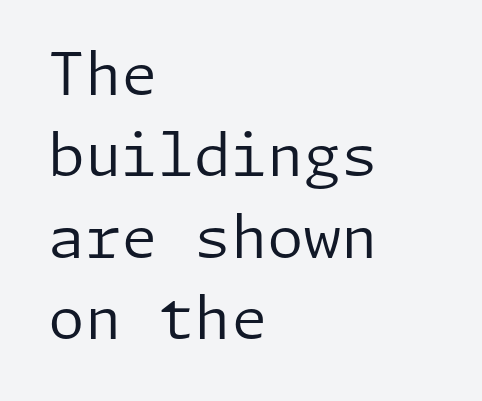
Q: Is the text bold? A: No.
Q: Is the text italic (slanted)? A: No, it is upright.
Q: Is the typeface a serif or a sans-serif typeface? A: Sans-serif.
Q: Is the text underlined? A: No.
Q: How is the paragraph aligned? A: Left-aligned.
Q: Is the spacing between letters normal or unusually wide? A: Normal.
Q: Is the spacing between lines tight, normal or loose? A: Normal.
Q: Width (condensed, normal, or wide)? A: Normal.
Q: Stroke contrast? A: Low.
Q: x-height? A: Medium.
